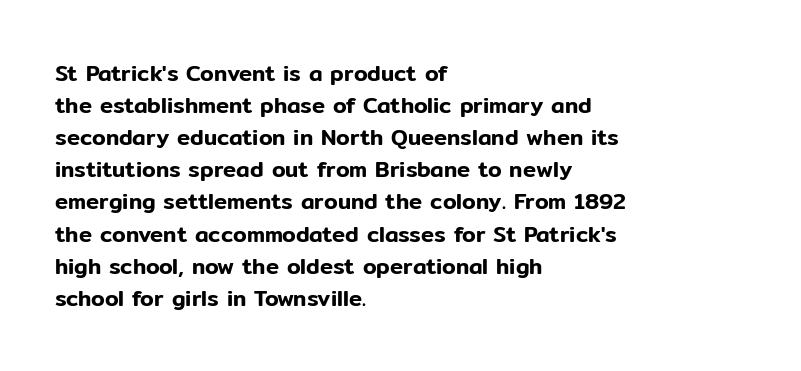
The image shows 22 px text type, upright; set left-aligned, normal line spacing (1.46x), normal letter spacing, not underlined.
